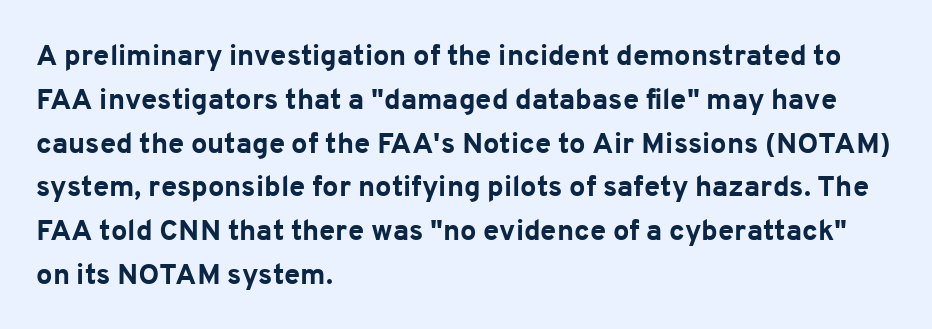
Q: Is the text bold? A: Yes.
Q: Is the text italic (slanted)? A: No, it is upright.
Q: Is the typeface a serif or a sans-serif typeface? A: Sans-serif.
Q: Is the text underlined? A: No.
Q: How is the paragraph aligned? A: Left-aligned.
Q: Is the spacing between letters normal or unusually wide? A: Normal.
Q: Is the spacing between lines tight, normal or loose? A: Normal.
Q: Width (condensed, normal, or wide)? A: Normal.
Q: Stroke contrast? A: Low.
Q: x-height? A: Medium.
Q: Monospaced? A: No.
